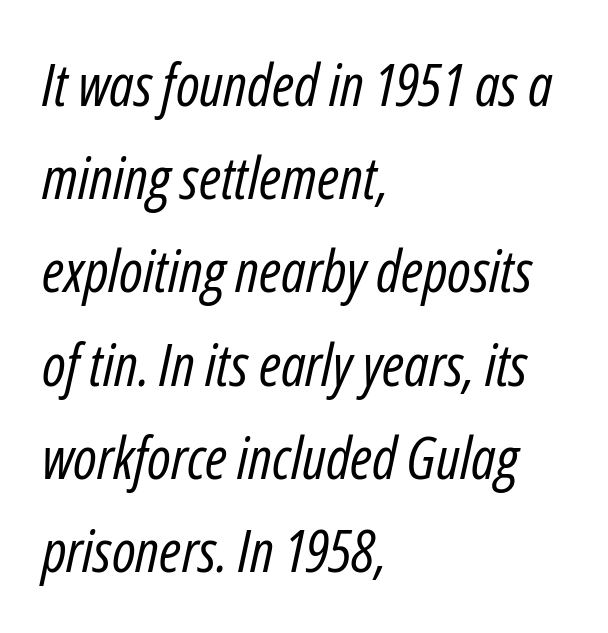
{"italic": "yes", "lean": "right", "slant_degrees": 12, "bold": "no", "weight": "regular", "width": "condensed", "stroke_contrast": "low", "x_height": "medium", "monospaced": "no", "underline": "no", "align": "left", "line_spacing": "normal", "line_spacing_ratio": 1.58, "letter_spacing": "normal", "letter_spacing_em": 0.0, "glyph_px": 59}
